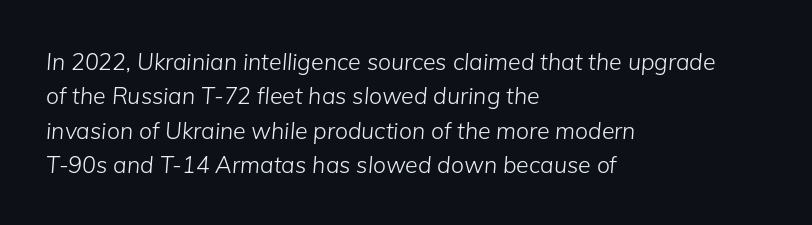
Compared with a typical body face, this is equally light or lighter still. Layout note: lines flush left. Rule under the text: the space is simply empty. The axis of the letterforms is tilted away from vertical. What stands out about the letter spacing? Nothing — it is the standard amount. What's the leading like? Ordinary, nothing unusual.
